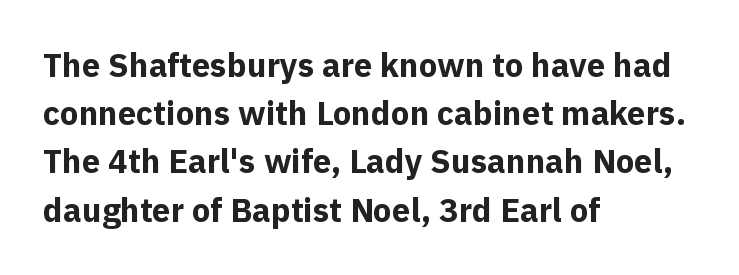
Q: Is the text bold? A: Yes.
Q: Is the text italic (slanted)? A: No, it is upright.
Q: Is the typeface a serif or a sans-serif typeface? A: Sans-serif.
Q: Is the text underlined? A: No.
Q: How is the paragraph aligned? A: Left-aligned.
Q: Is the spacing between letters normal or unusually wide? A: Normal.
Q: Is the spacing between lines tight, normal or loose? A: Normal.
Q: Width (condensed, normal, or wide)? A: Normal.
Q: x-height? A: Medium.
Q: Monospaced? A: No.
